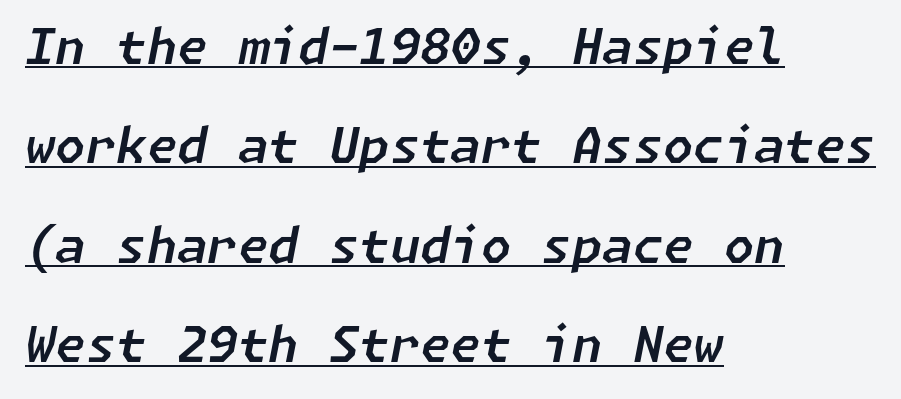
Q: Is the text italic (slanted)? A: Yes, it leans right by about 11 degrees.
Q: Is the text underlined? A: Yes.
Q: How is the paragraph aligned? A: Left-aligned.
Q: Is the spacing between letters normal or unusually wide? A: Normal.
Q: Is the spacing between lines tight, normal or loose? A: Loose.
Q: Width (condensed, normal, or wide)? A: Normal.
Q: Stroke contrast? A: Low.
Q: x-height? A: Medium.
